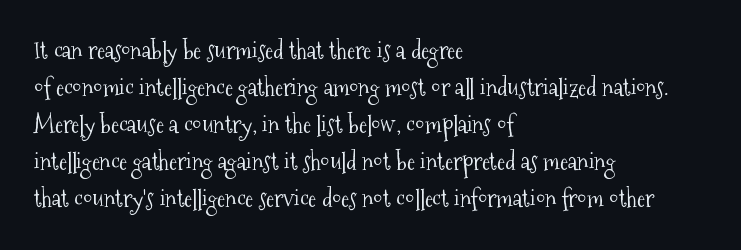
Vertical strokes here are truly vertical. Every row of glyphs begins at an identical x-position on the left. Between one letter and the next there's only the usual sliver of space. Only glyphs here, with clear space below each row.
